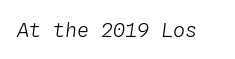
Q: Is the text bold? A: No.
Q: Is the text italic (slanted)? A: Yes, it leans right by about 4 degrees.
Q: Is the text underlined? A: No.
Q: Is the spacing between letters normal or unusually wide? A: Normal.
